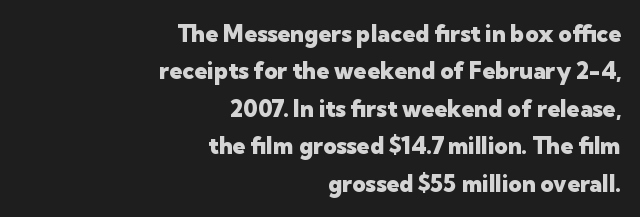
The image shows 23 px bold type, upright; set right-aligned, normal line spacing (1.63x), normal letter spacing, not underlined.
